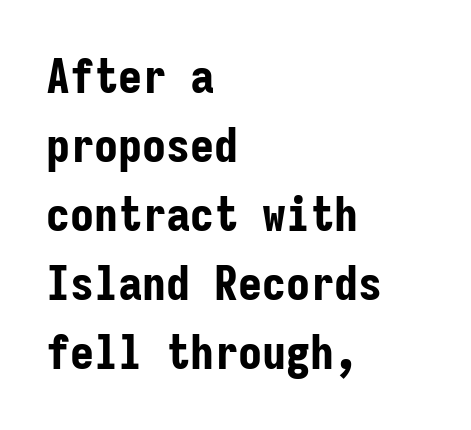
These lines are set flush left with a ragged right edge. Has an underline been added? It has not. A typesetter would call this leading conventional body-copy spacing. This is heavy type, rendered in bold.
